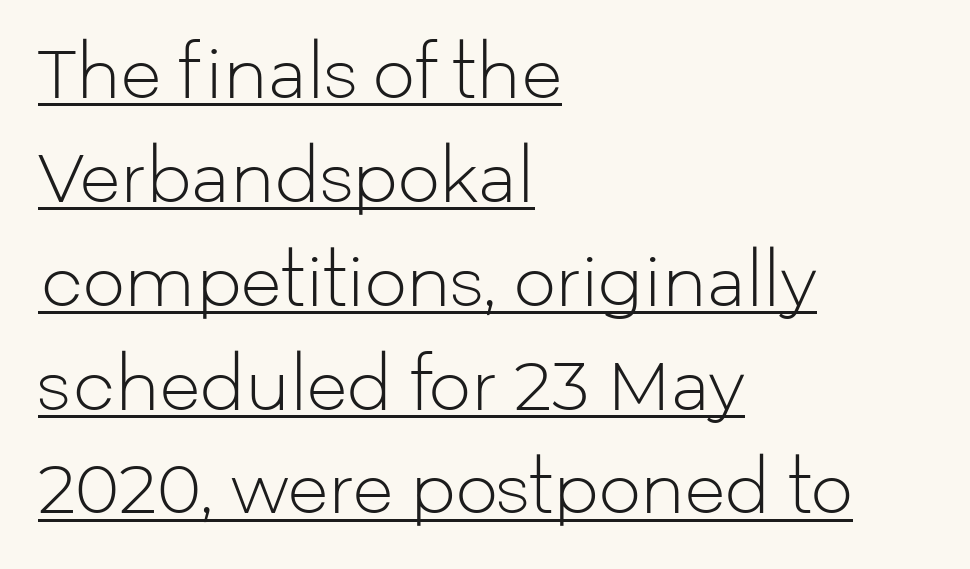
The image shows 67 px light sans-serif type, upright; set left-aligned, normal line spacing (1.55x), normal letter spacing, underlined; low stroke contrast and a medium x-height.
